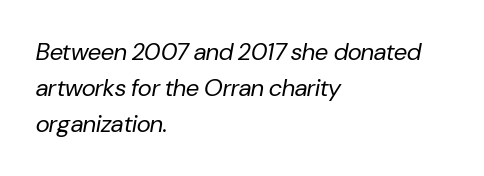
{"italic": "yes", "lean": "right", "slant_degrees": 10, "bold": "no", "underline": "no", "align": "left", "line_spacing": "normal", "line_spacing_ratio": 1.5, "letter_spacing": "normal", "letter_spacing_em": 0.0, "glyph_px": 24}
